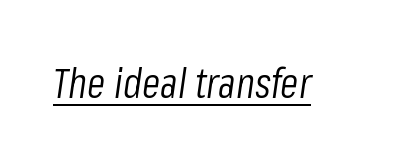
{"italic": "yes", "lean": "right", "slant_degrees": 8, "bold": "no", "weight": "light", "width": "condensed", "stroke_contrast": "low", "x_height": "medium", "monospaced": "no", "underline": "yes", "letter_spacing": "normal", "letter_spacing_em": 0.0, "glyph_px": 42}
